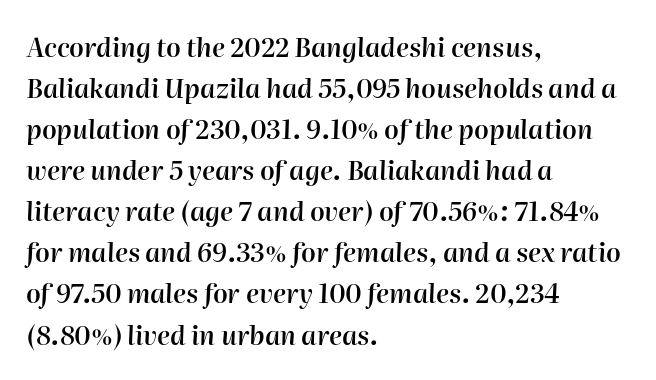
Summary of vertical rhythm: regular, with standard interline spacing. This rendering uses left alignment, leaving the right contour irregular. Summary of weight: moderately heavy, a semibold. The string is rendered with underlining switched off. Glyph-to-glyph distance matches everyday printed text. The glyphs look as if they've been sheared to an angle.
